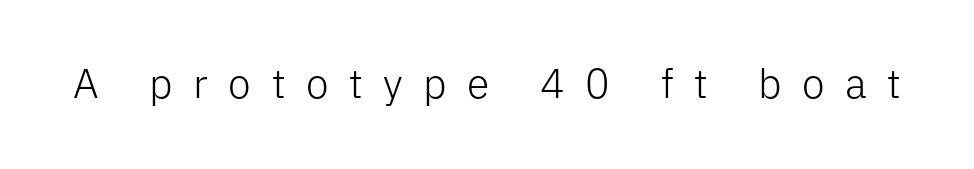
The image shows 41 px light sans-serif type, upright; set unusually wide letter spacing (+0.5 em), not underlined; low stroke contrast and a medium x-height.
